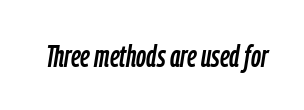
{"italic": "yes", "lean": "right", "slant_degrees": 9, "width": "condensed", "stroke_contrast": "low", "x_height": "medium", "monospaced": "no", "underline": "no", "letter_spacing": "normal", "letter_spacing_em": 0.0, "glyph_px": 31}
